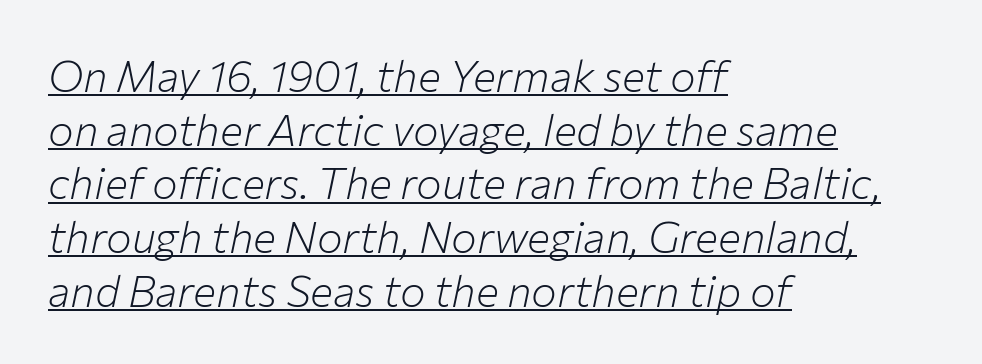
{"italic": "yes", "lean": "right", "slant_degrees": 12, "bold": "no", "weight": "light", "width": "normal", "stroke_contrast": "low", "x_height": "medium", "monospaced": "no", "underline": "yes", "align": "left", "line_spacing": "normal", "line_spacing_ratio": 1.25, "letter_spacing": "normal", "letter_spacing_em": 0.0, "glyph_px": 43}
